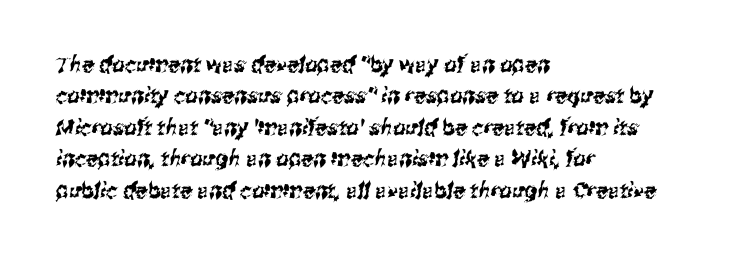
{"underline": "no", "align": "left", "line_spacing": "normal", "line_spacing_ratio": 1.43, "letter_spacing": "normal", "letter_spacing_em": 0.0, "glyph_px": 22}
